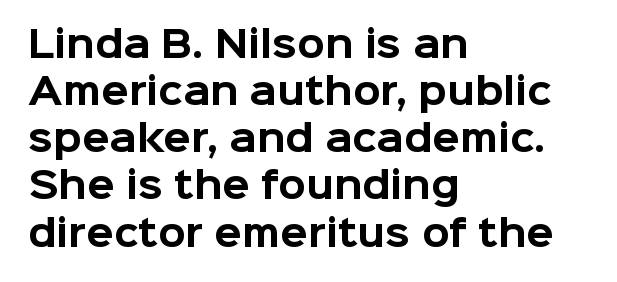
Nope, not italic — everything's standing straight. Interline gaps are of average width in this sample. Spacing between characters is what you'd get straight out of the box. Letters rest on an invisible, unmarked baseline. Typesetter's note: full bold, strokes at maximum text heaviness. Reading down the block, your eye returns to a fixed left position each line.
